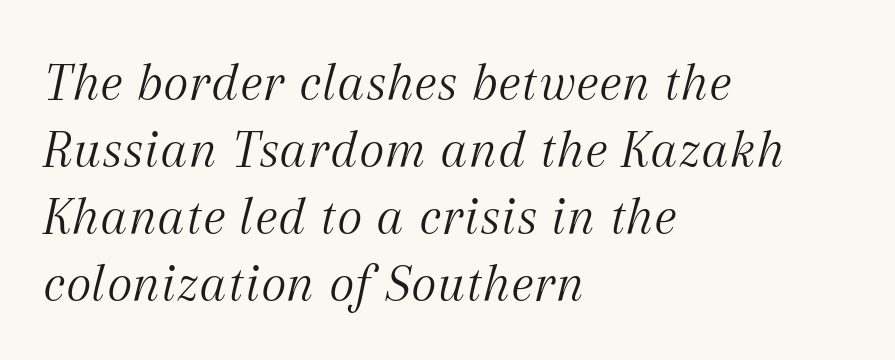
A bare baseline throughout the passage. The face used here is seriffed, in the tradition of book romans. These lines were composed using italics. Each letter keeps its own natural width here, so spacing adapts to shape.
